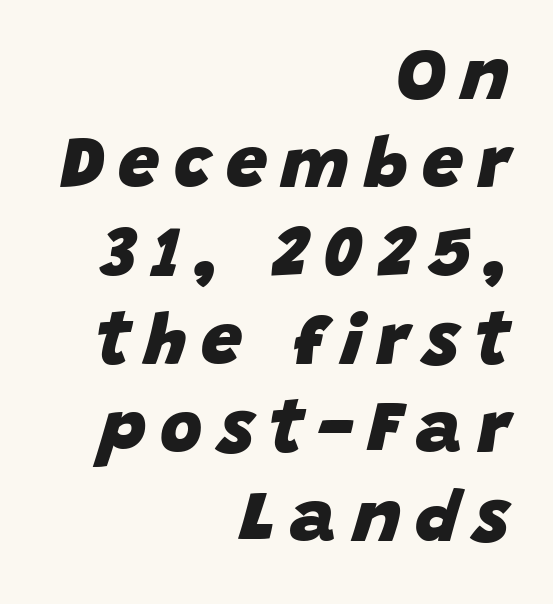
The image shows 73 px heavy type, italic (leaning right); set right-aligned, line spacing 1.21x, unusually wide letter spacing (+0.2 em), not underlined; low stroke contrast and a large x-height.
